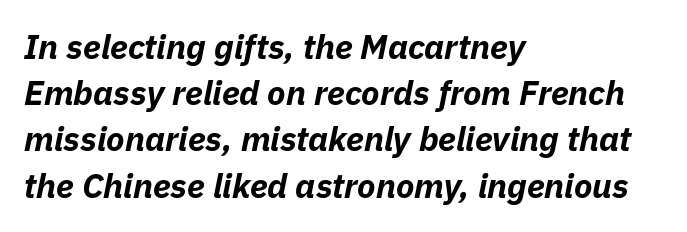
The image shows 34 px bold type, italic (leaning right); set left-aligned, normal line spacing (1.36x), normal letter spacing, not underlined; low stroke contrast and a medium x-height.
